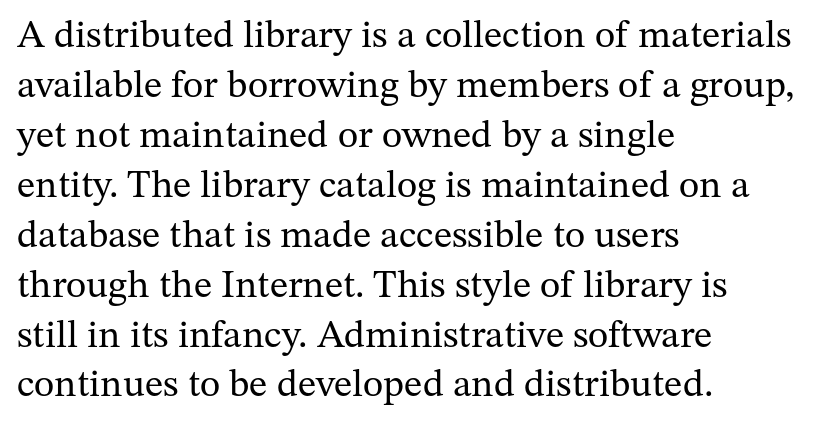
Q: Is the text bold? A: No.
Q: Is the text italic (slanted)? A: No, it is upright.
Q: Is the typeface a serif or a sans-serif typeface? A: Serif.
Q: Is the text underlined? A: No.
Q: How is the paragraph aligned? A: Left-aligned.
Q: Is the spacing between letters normal or unusually wide? A: Normal.
Q: Is the spacing between lines tight, normal or loose? A: Normal.
Q: Width (condensed, normal, or wide)? A: Normal.
Q: Stroke contrast? A: Medium.
Q: x-height? A: Medium.
Q: Monospaced? A: No.
